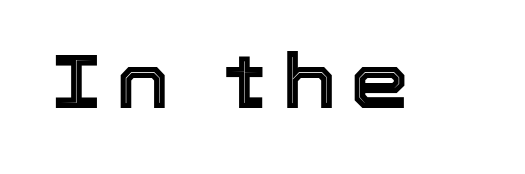
The image shows 75 px text type, upright; set not underlined; a medium x-height.
